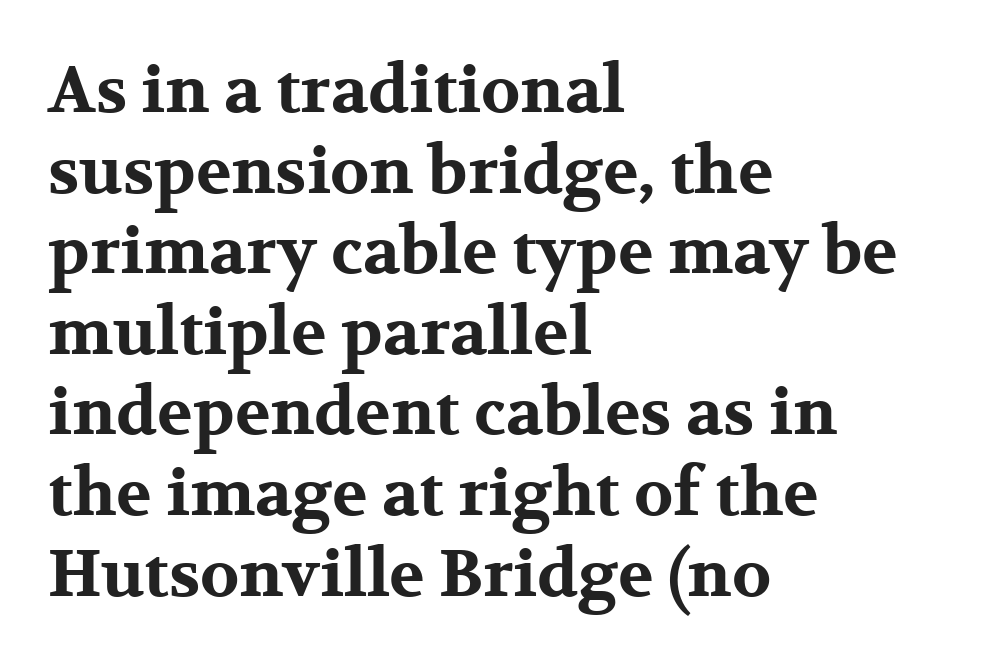
The image shows 65 px bold, wide serif type, upright; set left-aligned, line spacing 1.24x, normal letter spacing, not underlined; medium stroke contrast and a medium x-height.
